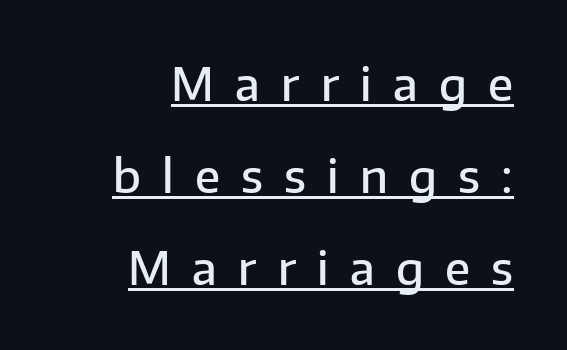
The image shows 45 px semibold sans-serif type, upright; set right-aligned, loose line spacing (2.05x), unusually wide letter spacing (+0.47 em), underlined; low stroke contrast and a medium x-height.
